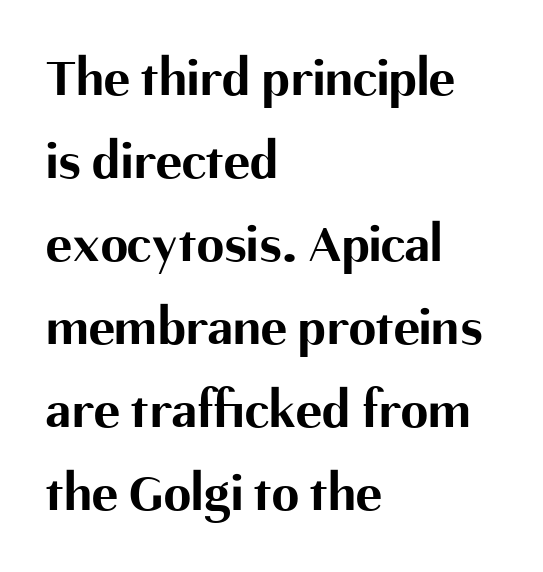
The image shows 55 px bold sans-serif type, upright; set left-aligned, normal line spacing (1.51x), normal letter spacing, not underlined; medium stroke contrast and a medium x-height.
